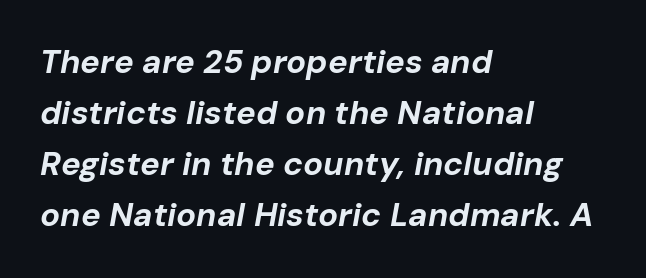
Typesetter's note: full bold, strokes at maximum text heaviness. Designer's note — italics engaged. This rendering leaves character spacing at its baseline value. How would I describe the line gaps? Plain and ordinary. If you drew a ruler down the left edge, every line would touch it. Has an underline been added? It has not.
